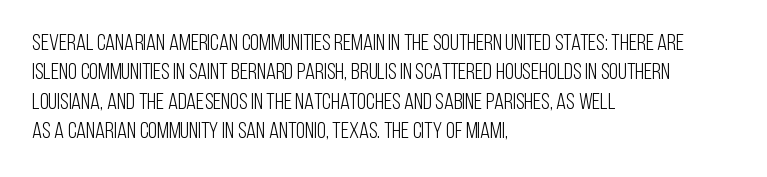
The image shows 23 px text type, upright; set left-aligned, normal line spacing (1.28x), normal letter spacing, not underlined.
